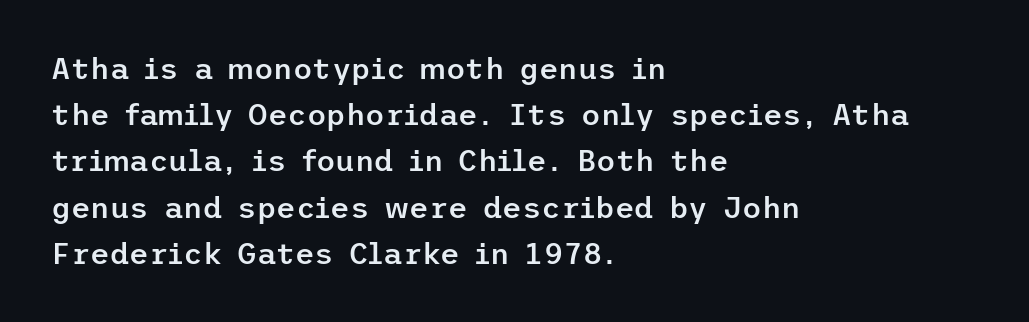
The image shows 30 px semibold sans-serif type, upright; set left-aligned, normal line spacing (1.54x), normal letter spacing, not underlined; low stroke contrast and a medium x-height.
